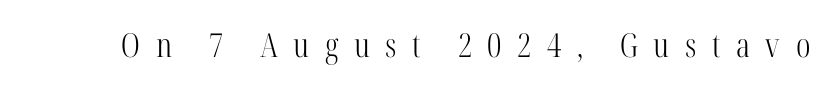
The image shows 33 px light, condensed serif type, upright; set unusually wide letter spacing (+0.47 em), not underlined; high stroke contrast and a medium x-height.
